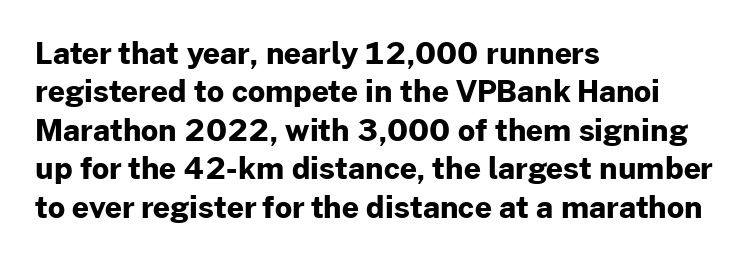
The image shows 30 px bold sans-serif type, upright; set left-aligned, normal line spacing (1.28x), normal letter spacing, not underlined; low stroke contrast and a medium x-height.
